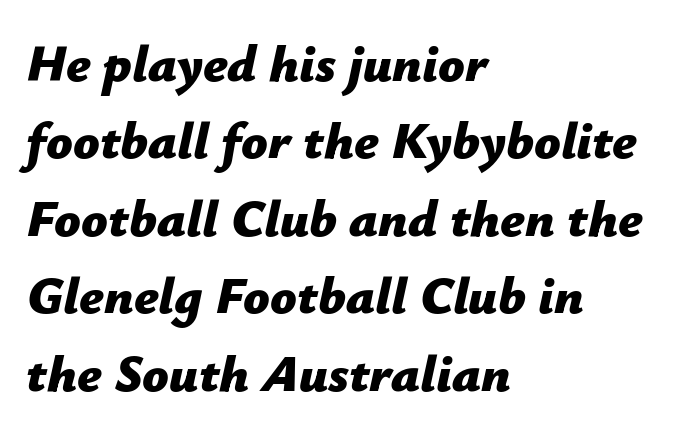
The image shows 52 px bold type, italic (leaning right); set left-aligned, normal line spacing (1.49x), normal letter spacing, not underlined; low stroke contrast and a medium x-height.
